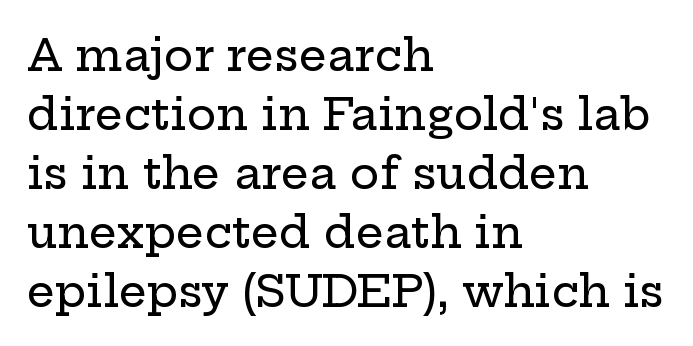
Q: Is the text italic (slanted)? A: No, it is upright.
Q: Is the typeface a serif or a sans-serif typeface? A: Serif.
Q: Is the text underlined? A: No.
Q: How is the paragraph aligned? A: Left-aligned.
Q: Is the spacing between letters normal or unusually wide? A: Normal.
Q: Is the spacing between lines tight, normal or loose? A: Normal.
Q: Width (condensed, normal, or wide)? A: Wide.
Q: Stroke contrast? A: Low.
Q: x-height? A: Medium.
Q: Monospaced? A: No.
